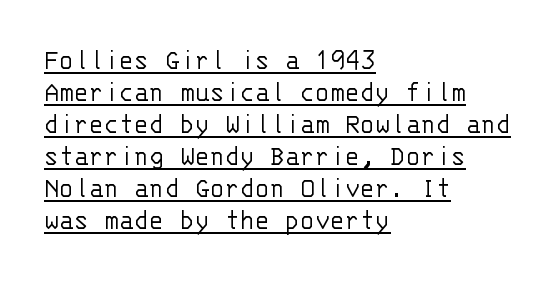
A classic flush-left, rag-right setting is used for this passage. Heft: none added — not bold. These lines are rendered in a fixed-pitch font. What decoration does the sample have? An underline.
